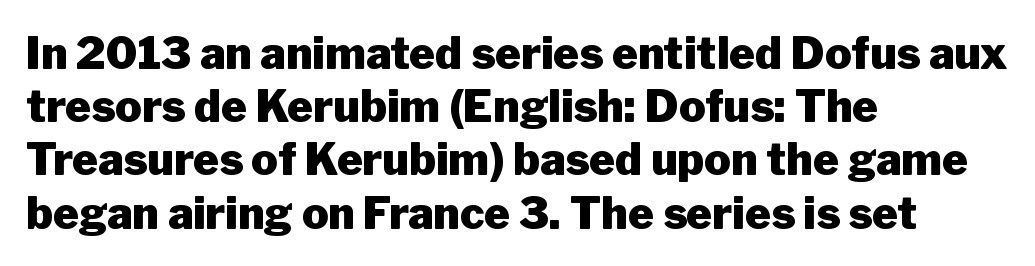
Q: Is the text bold? A: Yes.
Q: Is the text italic (slanted)? A: No, it is upright.
Q: Is the typeface a serif or a sans-serif typeface? A: Sans-serif.
Q: Is the text underlined? A: No.
Q: How is the paragraph aligned? A: Left-aligned.
Q: Is the spacing between letters normal or unusually wide? A: Normal.
Q: Width (condensed, normal, or wide)? A: Normal.
Q: Stroke contrast? A: Low.
Q: x-height? A: Medium.
Q: Monospaced? A: No.
